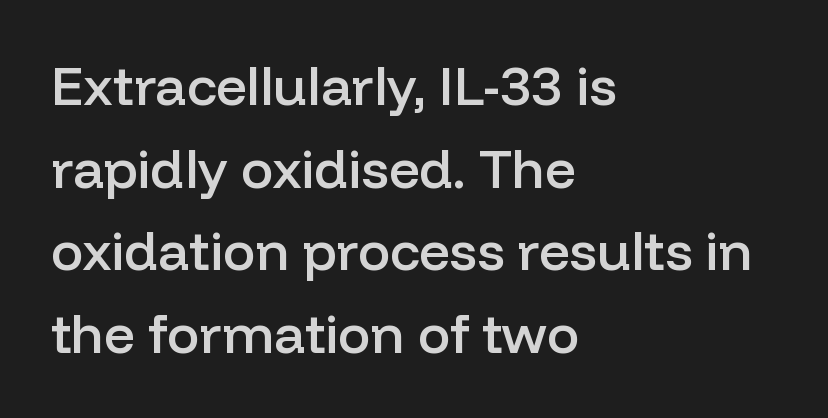
{"serif": "no", "italic": "no", "bold": "semi", "weight": "semibold", "width": "normal", "stroke_contrast": "low", "x_height": "medium", "monospaced": "no", "underline": "no", "align": "left", "line_spacing": "normal", "line_spacing_ratio": 1.53, "letter_spacing": "normal", "letter_spacing_em": 0.0, "glyph_px": 54}
